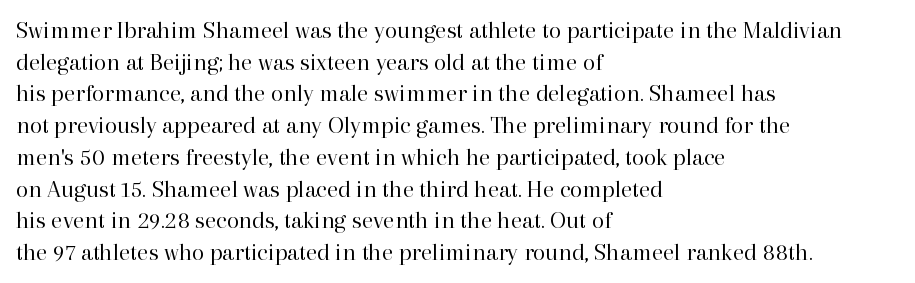
The characters are drawn with everyday or finer stroke widths. The string is rendered with underlining switched off. Leading matches the norm, producing a regular column. This sample uses plain, unmodified letter spacing.
